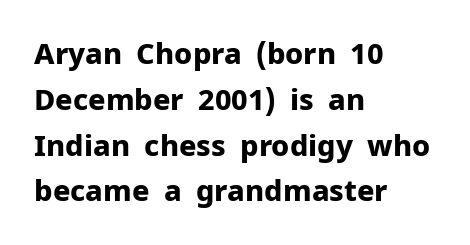
Q: Is the text bold? A: Yes.
Q: Is the text italic (slanted)? A: No, it is upright.
Q: Is the typeface a serif or a sans-serif typeface? A: Sans-serif.
Q: Is the text underlined? A: No.
Q: How is the paragraph aligned? A: Left-aligned.
Q: Is the spacing between letters normal or unusually wide? A: Normal.
Q: Is the spacing between lines tight, normal or loose? A: Normal.
Q: Width (condensed, normal, or wide)? A: Normal.
Q: Stroke contrast? A: Low.
Q: x-height? A: Medium.
Q: Monospaced? A: No.
